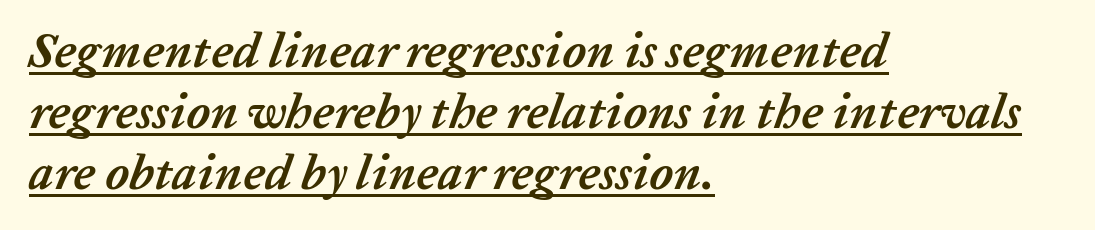
Compared with a centered layout, this one pins lines to the left instead. Plenty of ink on the page — the face is bold. The glyphs are accompanied by a horizontal stroke just below them. The axis of the letterforms is tilted away from vertical. Each word holds together tightly as a unit, with standard inter-letter gaps.
